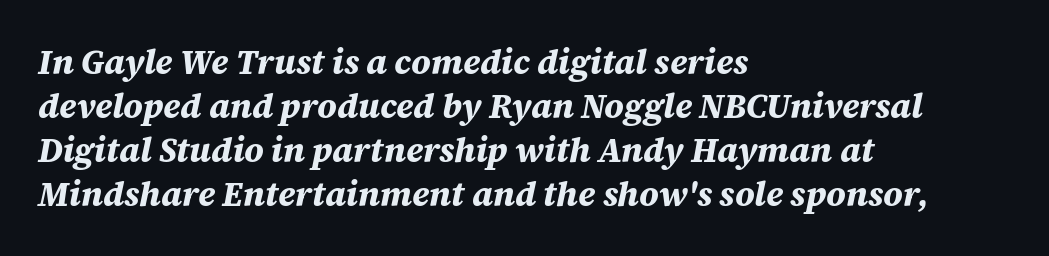
Q: Is the text bold? A: Yes.
Q: Is the text italic (slanted)? A: Yes, it leans right by about 12 degrees.
Q: Is the text underlined? A: No.
Q: How is the paragraph aligned? A: Left-aligned.
Q: Is the spacing between letters normal or unusually wide? A: Normal.
Q: Is the spacing between lines tight, normal or loose? A: Normal.
Q: Width (condensed, normal, or wide)? A: Normal.
Q: Stroke contrast? A: Medium.
Q: x-height? A: Large.
Q: Monospaced? A: No.
